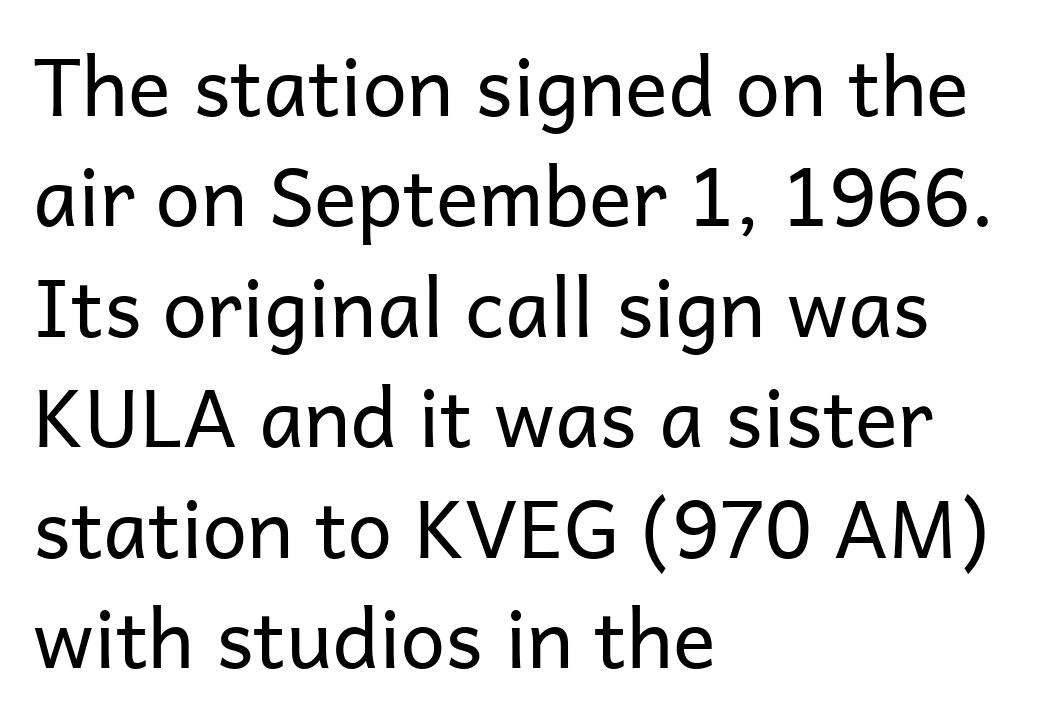
{"serif": "no", "italic": "no", "bold": "no", "weight": "regular", "width": "normal", "stroke_contrast": "low", "x_height": "medium", "monospaced": "no", "underline": "no", "align": "left", "line_spacing": "normal", "line_spacing_ratio": 1.38, "letter_spacing": "normal", "letter_spacing_em": 0.0, "glyph_px": 80}
